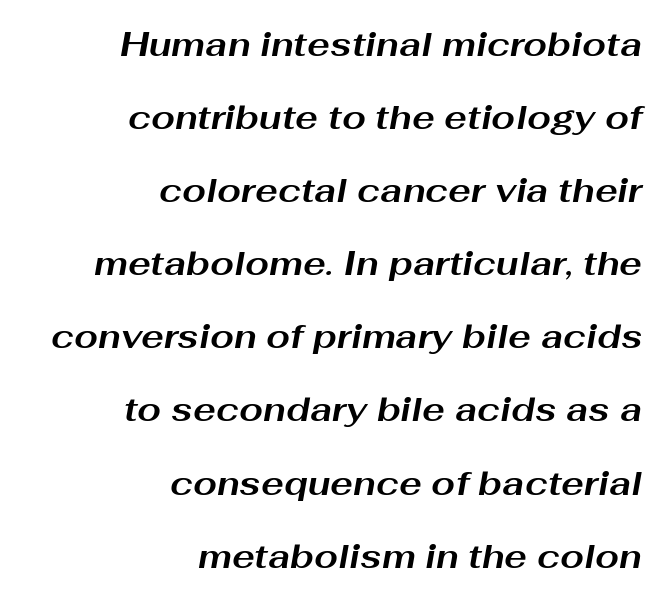
Q: Is the text bold? A: Yes.
Q: Is the text italic (slanted)? A: Yes, it leans right by about 10 degrees.
Q: Is the text underlined? A: No.
Q: How is the paragraph aligned? A: Right-aligned.
Q: Is the spacing between letters normal or unusually wide? A: Normal.
Q: Is the spacing between lines tight, normal or loose? A: Loose.
Q: Width (condensed, normal, or wide)? A: Wide.
Q: Stroke contrast? A: Medium.
Q: x-height? A: Medium.
Q: Monospaced? A: No.
